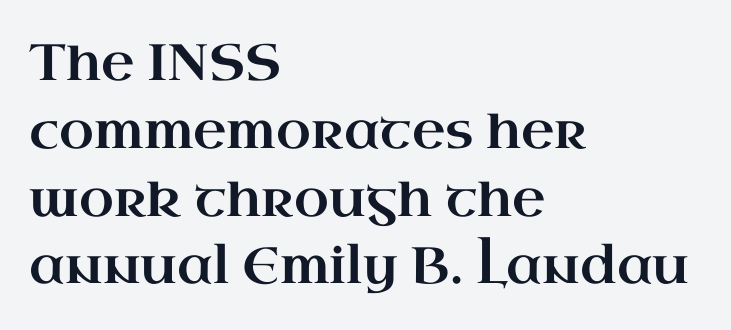
Q: Is the text italic (slanted)? A: No, it is upright.
Q: Is the typeface a serif or a sans-serif typeface? A: Serif.
Q: Is the text underlined? A: No.
Q: How is the paragraph aligned? A: Left-aligned.
Q: Is the spacing between letters normal or unusually wide? A: Normal.
Q: Is the spacing between lines tight, normal or loose? A: Normal.
Q: Width (condensed, normal, or wide)? A: Wide.
Q: Stroke contrast? A: High.
Q: x-height? A: Small.
Q: Monospaced? A: No.
